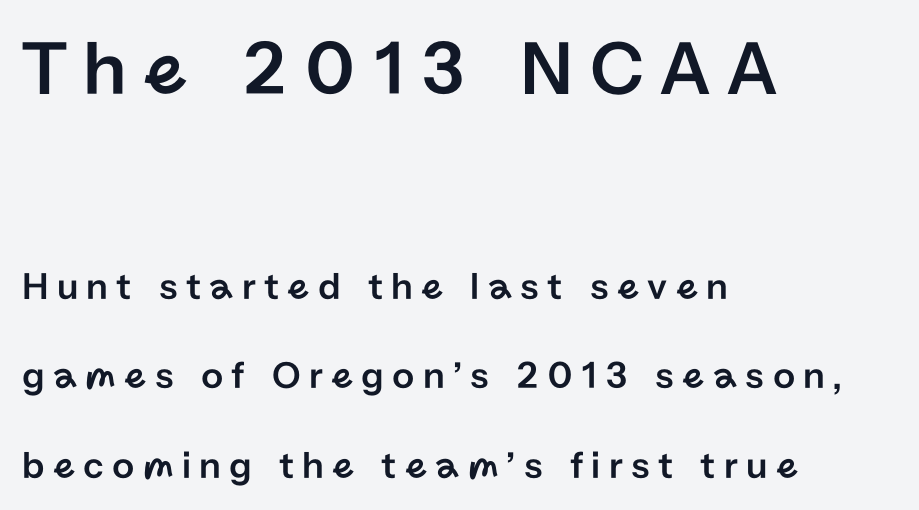
A typesetter would call this heavily tracked-out type. Spacing verdict: proportional, widths tailored to each character. The specimen omits any rule beneath the text block's lines. This sample uses an upright cut, with every glyph sitting square on the baseline. Compared with a centered layout, this one pins lines to the left instead. Vertical spacing — loose.
